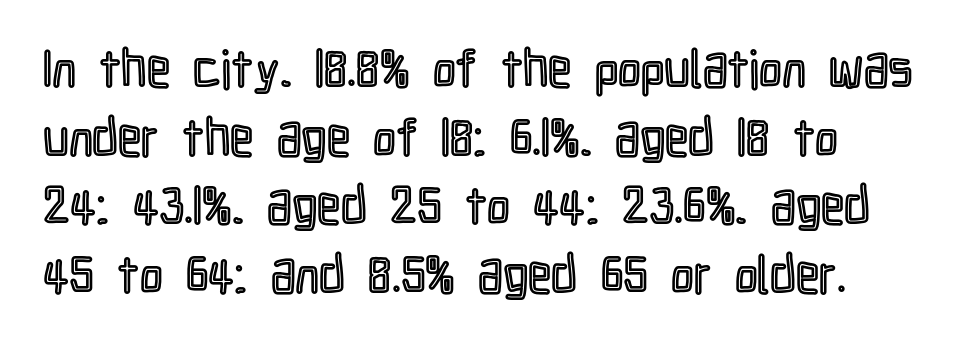
The letters advance in unequal steps, a hallmark of proportional type. You could call the tracking neutral — neither tight nor loose. Letters rest on an invisible, unmarked baseline. Does the leading feel generous? No, just average.
